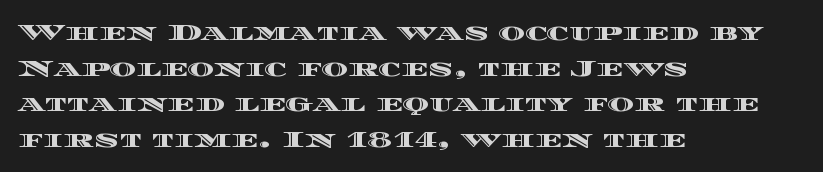
The image shows 23 px text type, upright; set left-aligned, normal line spacing (1.55x), normal letter spacing, not underlined.
